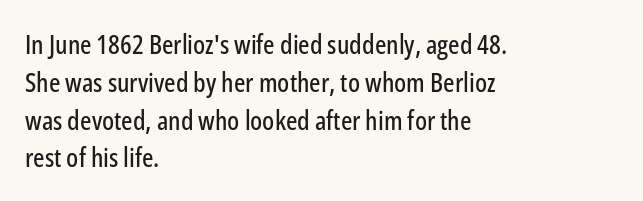
The image shows 27 px text type, upright; set left-aligned, normal line spacing (1.4x), normal letter spacing, not underlined.
